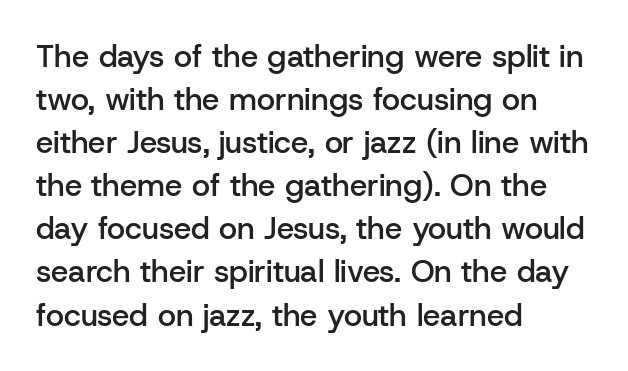
The image shows 31 px semibold sans-serif type, upright; set left-aligned, normal line spacing (1.39x), normal letter spacing, not underlined; low stroke contrast and a medium x-height.
